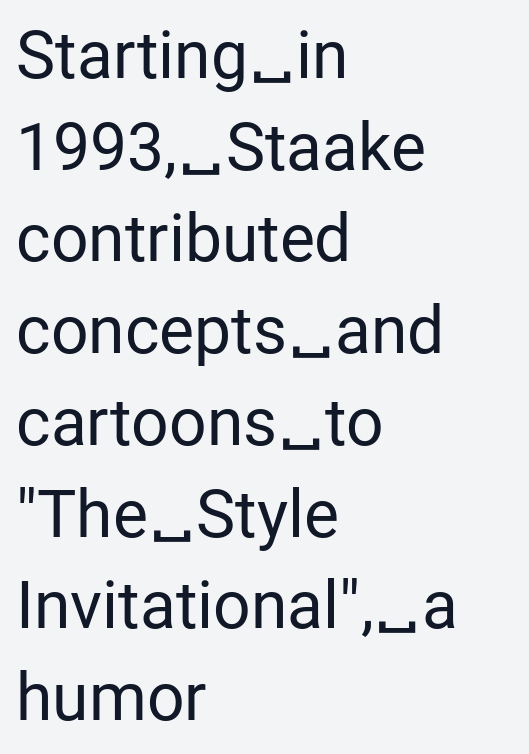
This rendering uses left alignment, leaving the right contour irregular. Look at the tracking — it's just the regular setting, nothing added. Unlike a traditional serif, this face leaves its strokes unadorned. If you drew a line through each stem, it would be perfectly vertical.
